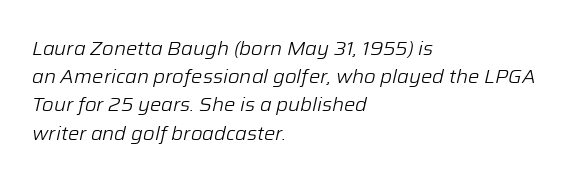
The image shows 20 px text type, italic (leaning right); set left-aligned, normal line spacing (1.41x), normal letter spacing, not underlined.
